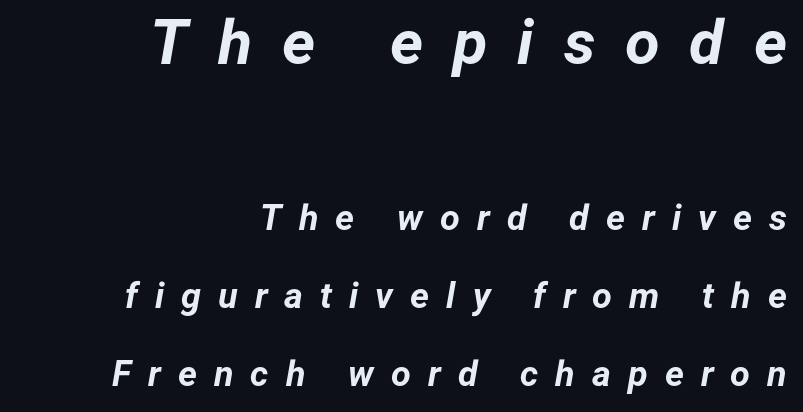
The image shows 63 px bold type, italic (leaning right); set right-aligned, loose line spacing (2.17x), unusually wide letter spacing (+0.47 em), not underlined; the first (top) block is 1.75x larger; low stroke contrast and a medium x-height.
